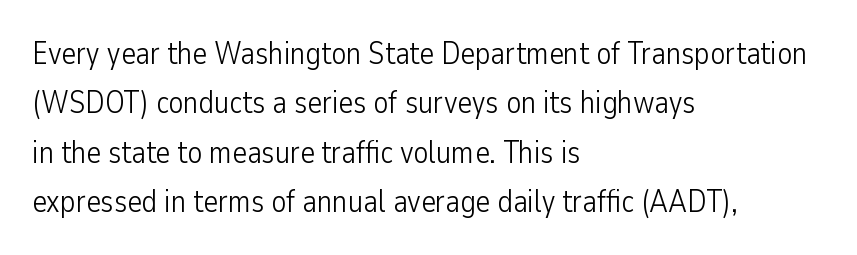
The image shows 31 px light, condensed sans-serif type, upright; set left-aligned, normal line spacing (1.59x), normal letter spacing, not underlined; low stroke contrast and a medium x-height.
